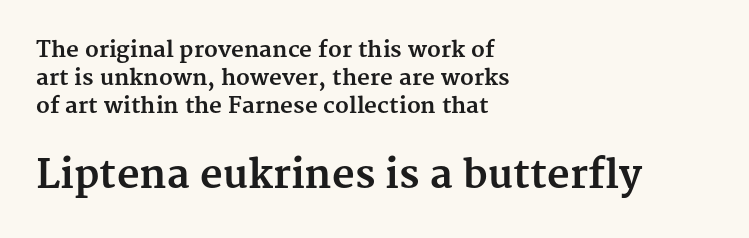
The face used here is seriffed, in the tradition of book romans. This rendering leaves character spacing at its baseline value. The second block has been scaled up relative to the first. Any mark beneath the type? The region is blank. In CSS terms this would be text-align: left.
